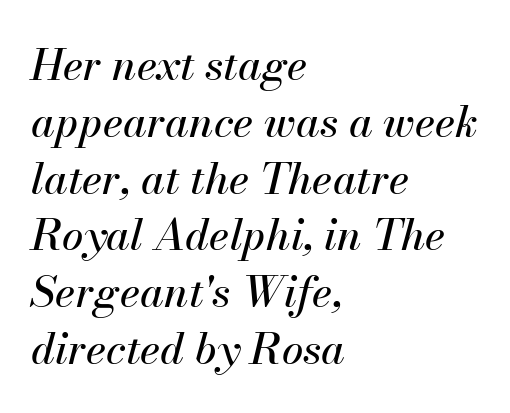
Spacing verdict: proportional, widths tailored to each character. One glance says typical: line gaps are just what's usual. Notice how the stems are inclined rather than vertical — that's the hallmark of italics. Check the space under the baseline: it is left empty. The rag falls on the right side of this text block.
